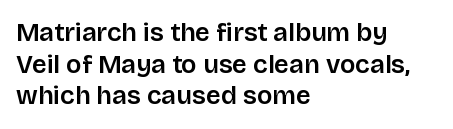
Each row of text sits above clean, open space. Typesetter's note: demi weight, one step under bold. Is the block centered? No — it sits flush against the left margin. Posture: straight, roman, zero tilt. The letterforms sit shoulder to shoulder at normal distance.
